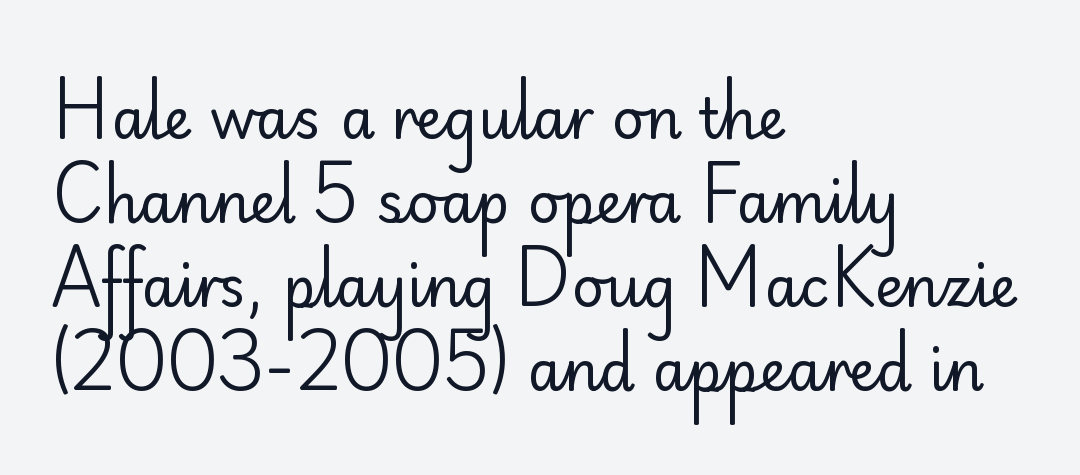
The image shows 56 px regular-weight sans-serif type, upright; set left-aligned, normal line spacing (1.5x), normal letter spacing, not underlined; low stroke contrast and a small x-height.
